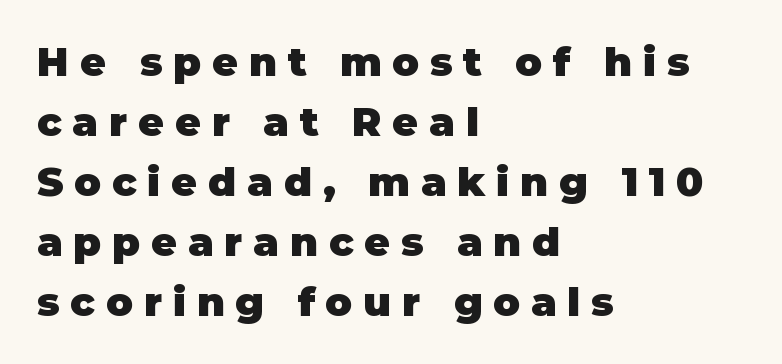
Each letter keeps its own natural width here, so spacing adapts to shape. This sample uses a sans-serif face. Is the block centered? No — it sits flush against the left margin. There is plenty of visible air inserted between adjacent glyphs. The face used here has the dense, thick strokes of a bold. Unmarked baselines from the first word to the last.
